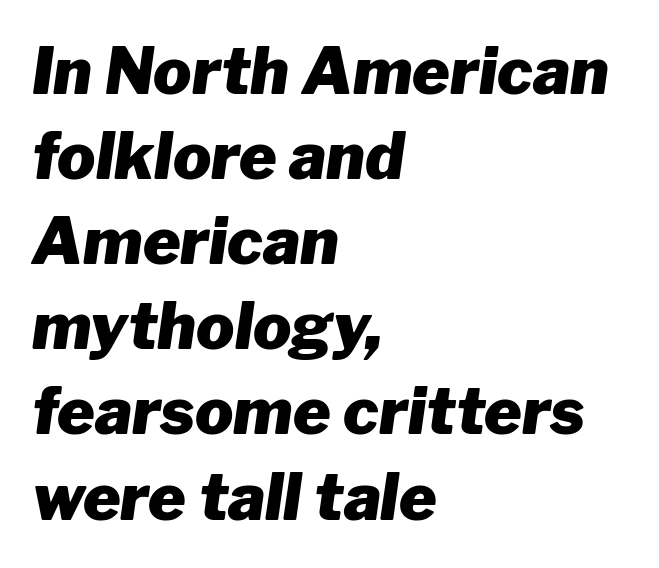
Q: Is the text bold? A: Yes.
Q: Is the text italic (slanted)? A: Yes, it leans right by about 8 degrees.
Q: Is the text underlined? A: No.
Q: How is the paragraph aligned? A: Left-aligned.
Q: Is the spacing between letters normal or unusually wide? A: Normal.
Q: Is the spacing between lines tight, normal or loose? A: Normal.
Q: Width (condensed, normal, or wide)? A: Normal.
Q: Stroke contrast? A: Low.
Q: x-height? A: Medium.
Q: Monospaced? A: No.
